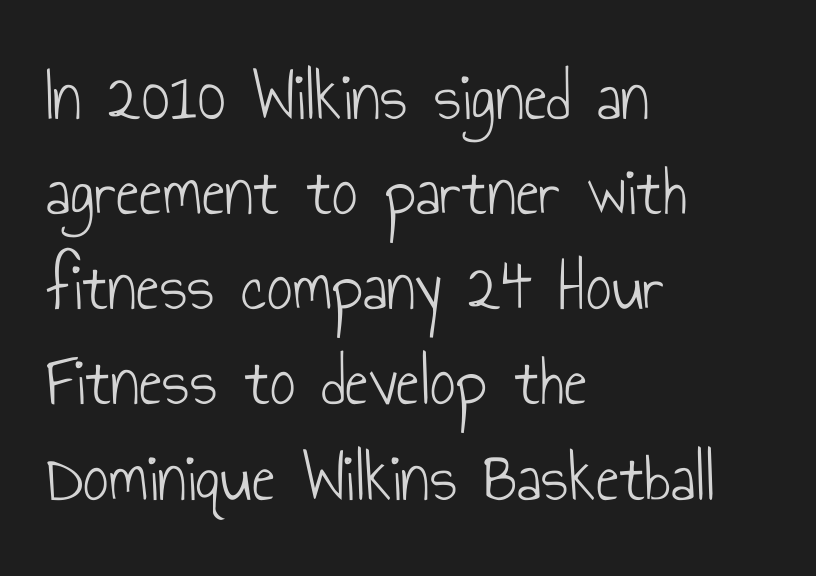
Q: Is the text bold? A: No.
Q: Is the text italic (slanted)? A: No, it is upright.
Q: Is the typeface a serif or a sans-serif typeface? A: Sans-serif.
Q: Is the text underlined? A: No.
Q: How is the paragraph aligned? A: Left-aligned.
Q: Is the spacing between letters normal or unusually wide? A: Normal.
Q: Is the spacing between lines tight, normal or loose? A: Normal.
Q: Width (condensed, normal, or wide)? A: Condensed.
Q: Stroke contrast? A: Low.
Q: x-height? A: Small.
Q: Monospaced? A: No.
